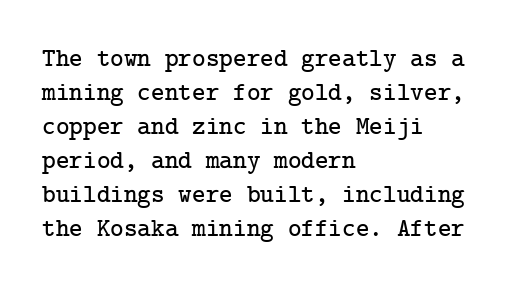
{"italic": "no", "underline": "no", "align": "left", "line_spacing": "normal", "line_spacing_ratio": 1.31, "letter_spacing": "normal", "letter_spacing_em": 0.0, "glyph_px": 26}
